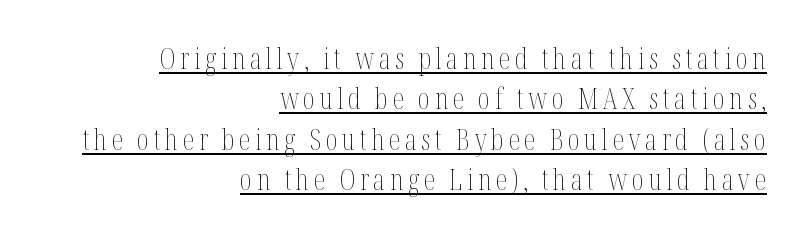
Q: Is the text bold? A: No.
Q: Is the text italic (slanted)? A: No, it is upright.
Q: Is the text underlined? A: Yes.
Q: How is the paragraph aligned? A: Right-aligned.
Q: Is the spacing between lines tight, normal or loose? A: Normal.
Q: Width (condensed, normal, or wide)? A: Condensed.
Q: Stroke contrast? A: Medium.
Q: x-height? A: Medium.
Q: Monospaced? A: No.
